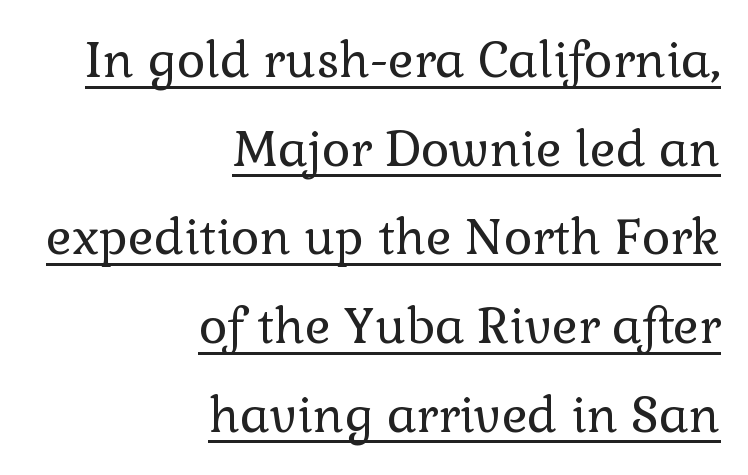
The weight would be labelled regular, book, light, or lighter still. Unlike italic type, these characters show no tilt at all. Where is the straight margin? On the right. Each letter keeps its own natural width here, so spacing adapts to shape. There is no visible air inserted between adjacent glyphs. The passage shown is typeset with a serif family.
